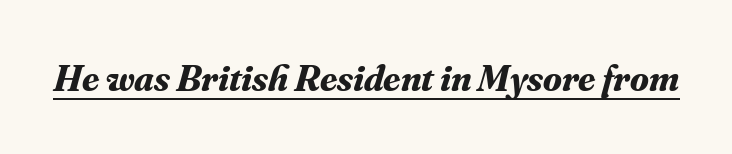
Q: Is the text bold? A: Yes.
Q: Is the text italic (slanted)? A: Yes, it leans right by about 16 degrees.
Q: Is the typeface a serif or a sans-serif typeface? A: Serif.
Q: Is the text underlined? A: Yes.
Q: Is the spacing between letters normal or unusually wide? A: Normal.
Q: Width (condensed, normal, or wide)? A: Normal.
Q: Stroke contrast? A: Medium.
Q: x-height? A: Small.
Q: Monospaced? A: No.
